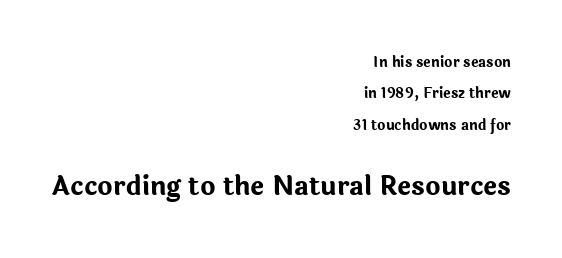
{"italic": "no", "bold": "yes", "underline": "no", "align": "right", "line_spacing": "loose", "line_spacing_ratio": 2.24, "letter_spacing": "normal", "letter_spacing_em": 0.0, "larger_block": "second", "size_ratio": 1.86, "glyph_px": 26}
